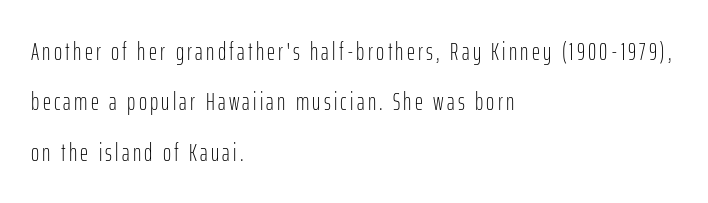
Q: Is the text bold? A: No.
Q: Is the text italic (slanted)? A: No, it is upright.
Q: Is the text underlined? A: No.
Q: How is the paragraph aligned? A: Left-aligned.
Q: Is the spacing between lines tight, normal or loose? A: Loose.
